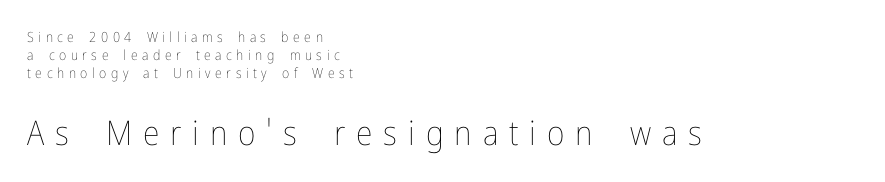
Q: Is the text bold? A: No.
Q: Is the text italic (slanted)? A: No, it is upright.
Q: Is the text underlined? A: No.
Q: How is the paragraph aligned? A: Left-aligned.
Q: Is the spacing between letters normal or unusually wide? A: Unusually wide.
Q: Is the spacing between lines tight, normal or loose? A: Normal.
Q: Which block of text is set in a larger size, the first (top) or the second (bottom)? A: The second (bottom) one.
Q: Width (condensed, normal, or wide)? A: Condensed.
Q: Stroke contrast? A: Low.
Q: x-height? A: Medium.
Q: Monospaced? A: No.
